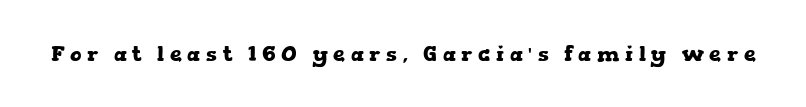
Look at the stroke-to-counter ratio: heavy, a bold. Lines of text with bare space underneath. These lines were composed using upright roman letters. The passage shown has open, widely tracked lettering throughout.
